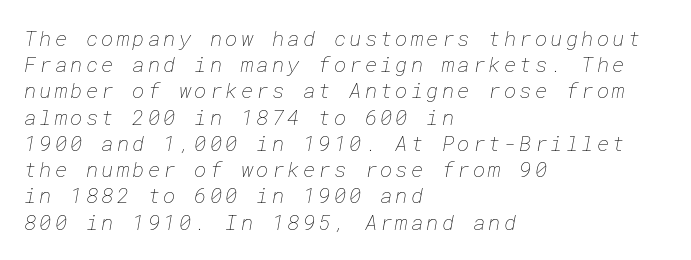
Q: Is the text bold? A: No.
Q: Is the text underlined? A: No.
Q: How is the paragraph aligned? A: Left-aligned.
Q: Is the spacing between lines tight, normal or loose? A: Normal.
